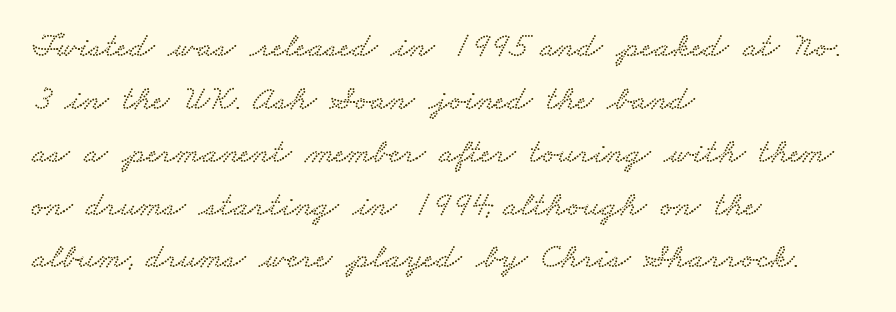
The words here are not underlined. The rendering uses natural spacing where letterforms have individual widths. Observe the serifs anchoring each vertical stroke in this sample. The rag falls on the right side of this text block. What stands out about the letter spacing? Nothing — it is the standard amount. Compared with typical paragraphs, the rows here are spaced about the same.
